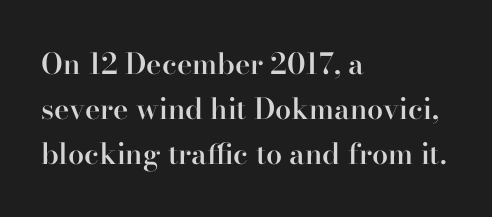
Q: Is the text bold? A: Semi-bold.
Q: Is the text italic (slanted)? A: No, it is upright.
Q: Is the typeface a serif or a sans-serif typeface? A: Serif.
Q: Is the text underlined? A: No.
Q: How is the paragraph aligned? A: Left-aligned.
Q: Is the spacing between letters normal or unusually wide? A: Normal.
Q: Is the spacing between lines tight, normal or loose? A: Normal.
Q: Width (condensed, normal, or wide)? A: Normal.
Q: Stroke contrast? A: High.
Q: x-height? A: Small.
Q: Monospaced? A: No.
